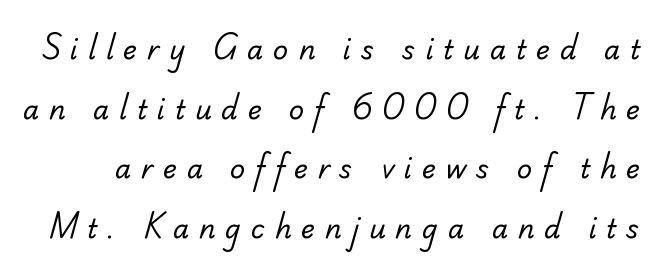
The image shows 26 px text type; set loose line spacing (2.29x), unusually wide letter spacing (+0.38 em), not underlined.
